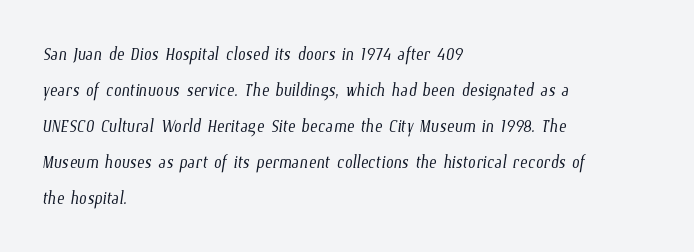
The strokes are not fattened; the text isn't bold. Interline gaps are of average width in this sample. The paragraph has a hard left edge and a soft right edge. The baseline area is clear. The rendering keeps characters at their native spacing.
